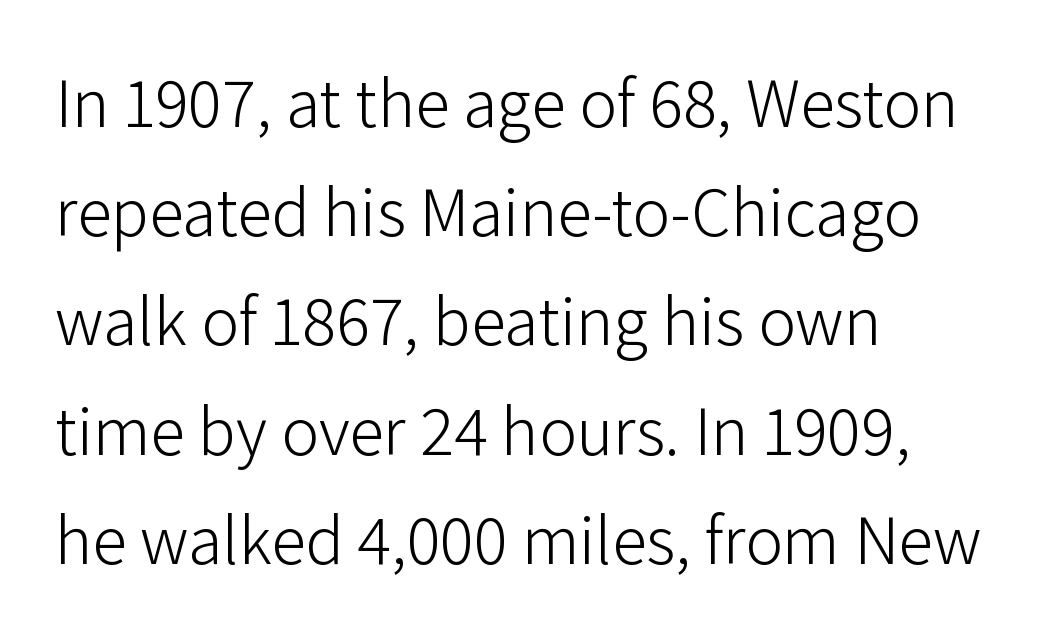
Q: Is the text bold? A: No.
Q: Is the text italic (slanted)? A: No, it is upright.
Q: Is the typeface a serif or a sans-serif typeface? A: Sans-serif.
Q: Is the text underlined? A: No.
Q: How is the paragraph aligned? A: Left-aligned.
Q: Is the spacing between letters normal or unusually wide? A: Normal.
Q: Is the spacing between lines tight, normal or loose? A: Normal.
Q: Width (condensed, normal, or wide)? A: Normal.
Q: Stroke contrast? A: Low.
Q: x-height? A: Medium.
Q: Monospaced? A: No.
